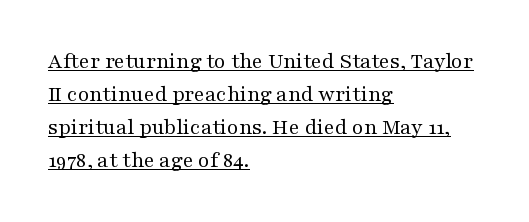
Q: Is the text bold? A: No.
Q: Is the text italic (slanted)? A: No, it is upright.
Q: Is the text underlined? A: Yes.
Q: How is the paragraph aligned? A: Left-aligned.
Q: Is the spacing between letters normal or unusually wide? A: Normal.
Q: Is the spacing between lines tight, normal or loose? A: Normal.
